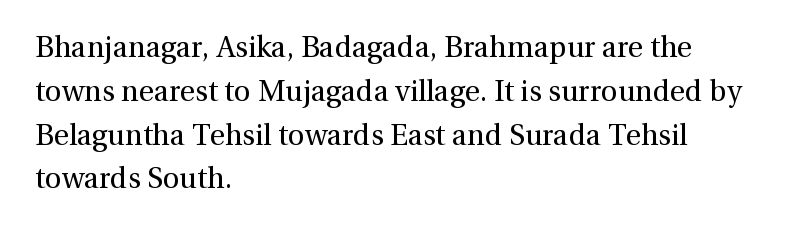
The face used here is proportionally spaced, like ordinary book or web type. The block of text has a typical density, with ordinary space between rows. The area under the type is left untouched. No heavy texture on the line: the type isn't bold. The lines in this sample share a left origin and differ only in where they stop. Unlike italic type, these characters show no tilt at all.
